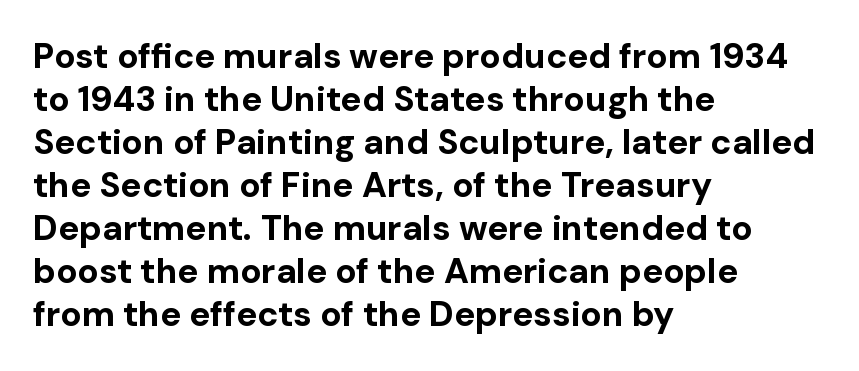
Reading down the block, your eye returns to a fixed left position each line. When letters stand straight like this, we call the style roman or upright. Each row of text sits above clean, open space. Grotesque or geometric, the face here clearly has no serifs. No extra tracking has been applied to these lines.
